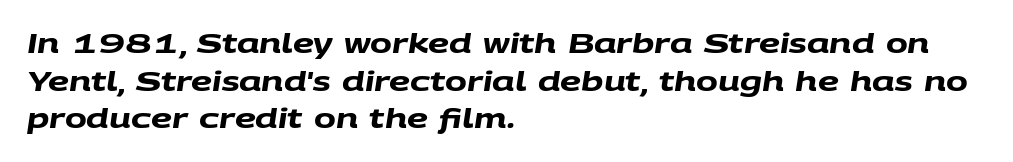
The image shows 26 px bold type; set left-aligned, normal line spacing (1.45x), normal letter spacing, not underlined.
